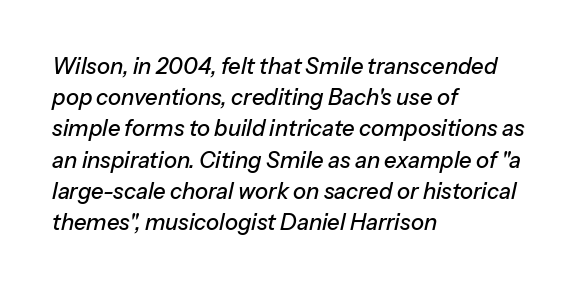
The image shows 22 px text type, italic (leaning right); set left-aligned, normal line spacing (1.42x), normal letter spacing, not underlined.
